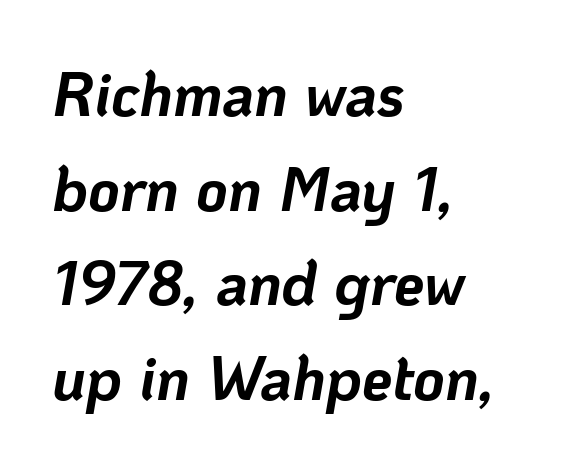
Reading down the column, the eye jumps a familiar distance to each next line. Every row of glyphs begins at an identical x-position on the left. Spacing between characters is what you'd get straight out of the box. Each glyph is drawn with heavy, bold strokes. The specimen reads as italic at a glance.
